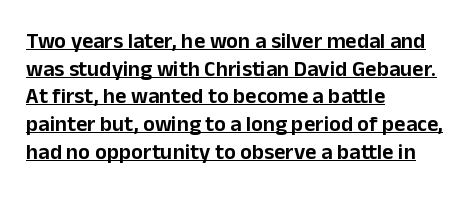
Q: Is the text italic (slanted)? A: No, it is upright.
Q: Is the text underlined? A: Yes.
Q: How is the paragraph aligned? A: Left-aligned.
Q: Is the spacing between letters normal or unusually wide? A: Normal.
Q: Is the spacing between lines tight, normal or loose? A: Normal.
